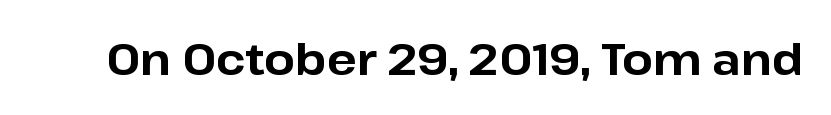
Q: Is the text bold? A: Yes.
Q: Is the text italic (slanted)? A: No, it is upright.
Q: Is the typeface a serif or a sans-serif typeface? A: Sans-serif.
Q: Is the text underlined? A: No.
Q: Is the spacing between letters normal or unusually wide? A: Normal.
Q: Width (condensed, normal, or wide)? A: Normal.
Q: Stroke contrast? A: Low.
Q: x-height? A: Medium.
Q: Monospaced? A: No.
